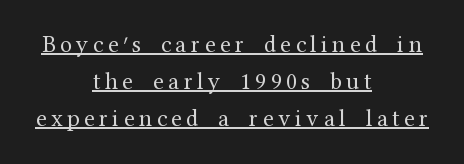
The image shows 24 px text type, upright; set centered, normal line spacing (1.55x), underlined.
